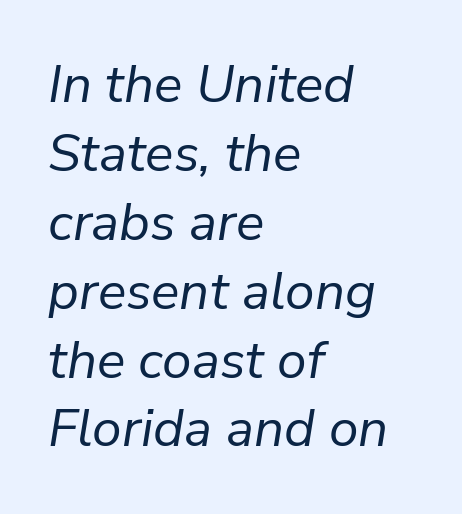
Q: Is the text bold? A: No.
Q: Is the text italic (slanted)? A: Yes, it leans right by about 9 degrees.
Q: Is the text underlined? A: No.
Q: How is the paragraph aligned? A: Left-aligned.
Q: Is the spacing between letters normal or unusually wide? A: Normal.
Q: Is the spacing between lines tight, normal or loose? A: Normal.
Q: Width (condensed, normal, or wide)? A: Normal.
Q: Stroke contrast? A: Low.
Q: x-height? A: Medium.
Q: Monospaced? A: No.
